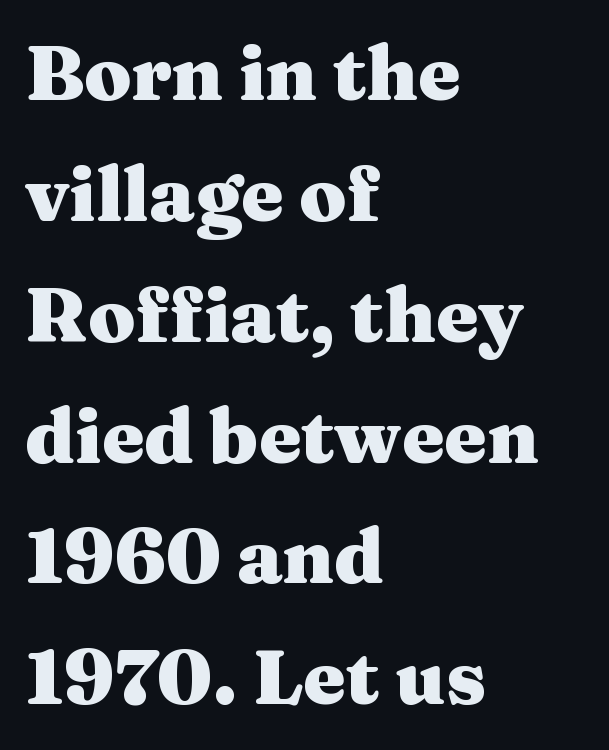
Q: Is the text bold? A: Yes.
Q: Is the text italic (slanted)? A: No, it is upright.
Q: Is the typeface a serif or a sans-serif typeface? A: Serif.
Q: Is the text underlined? A: No.
Q: How is the paragraph aligned? A: Left-aligned.
Q: Is the spacing between letters normal or unusually wide? A: Normal.
Q: Is the spacing between lines tight, normal or loose? A: Normal.
Q: Width (condensed, normal, or wide)? A: Wide.
Q: Stroke contrast? A: Medium.
Q: x-height? A: Medium.
Q: Monospaced? A: No.
